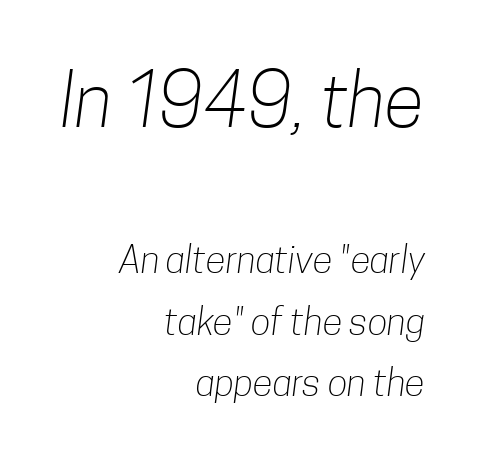
{"serif": "no", "bold": "no", "weight": "light", "width": "condensed", "stroke_contrast": "low", "x_height": "medium", "monospaced": "no", "underline": "no", "align": "right", "line_spacing": "normal", "line_spacing_ratio": 1.67, "letter_spacing": "normal", "letter_spacing_em": 0.0, "larger_block": "first", "size_ratio": 2.0, "glyph_px": 74}
